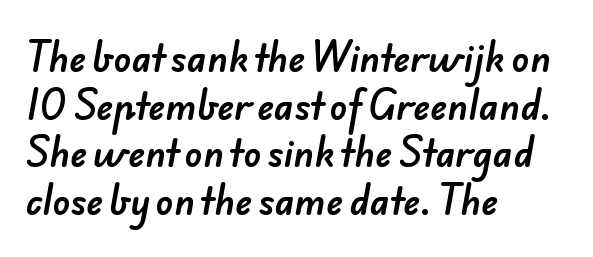
The image shows 36 px sans-serif type; set left-aligned, normal line spacing (1.32x), normal letter spacing, not underlined; low stroke contrast and a small x-height.
